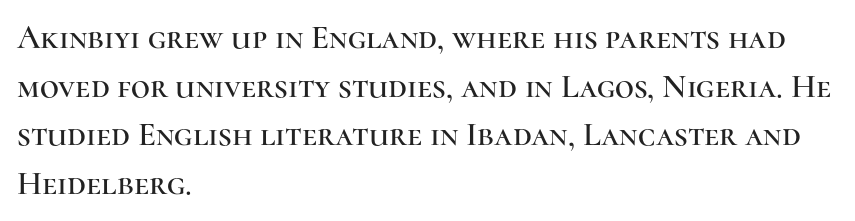
{"serif": "yes", "italic": "no", "width": "normal", "stroke_contrast": "high", "x_height": "medium", "monospaced": "no", "underline": "no", "align": "left", "line_spacing": "normal", "line_spacing_ratio": 1.47, "letter_spacing": "normal", "letter_spacing_em": 0.0, "glyph_px": 33}
